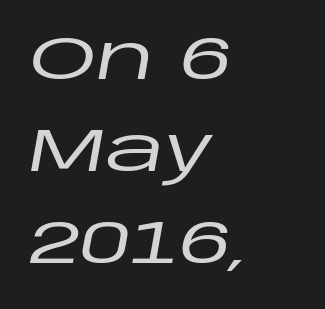
{"italic": "yes", "lean": "right", "slant_degrees": 10, "width": "wide", "stroke_contrast": "low", "x_height": "large", "monospaced": "no", "underline": "no", "align": "left", "line_spacing": "normal", "line_spacing_ratio": 1.51, "letter_spacing": "normal", "letter_spacing_em": 0.0, "glyph_px": 61}
